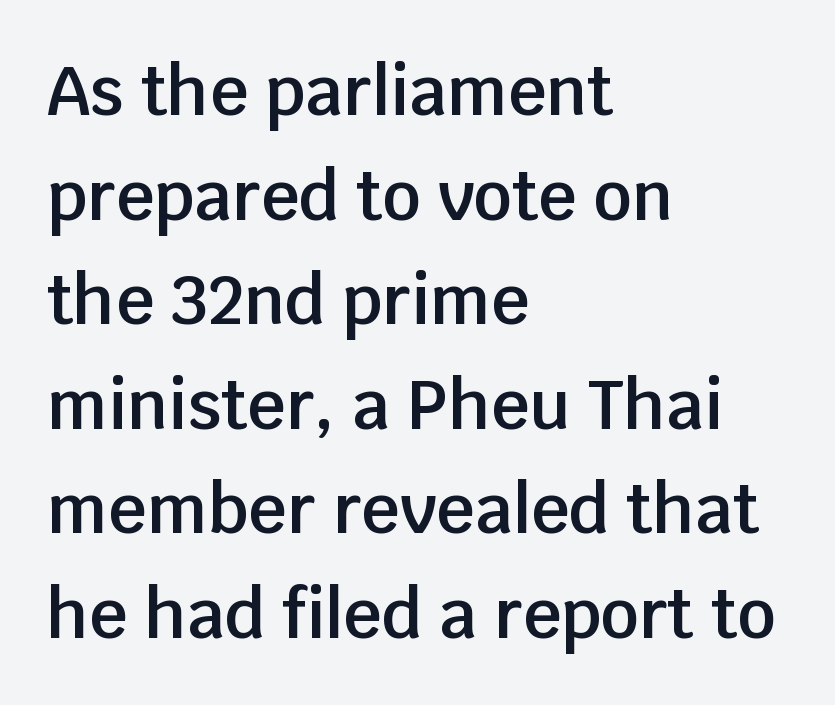
{"serif": "no", "italic": "no", "bold": "semi", "weight": "semibold", "width": "normal", "stroke_contrast": "low", "x_height": "large", "monospaced": "no", "underline": "no", "align": "left", "line_spacing": "normal", "line_spacing_ratio": 1.56, "letter_spacing": "normal", "letter_spacing_em": 0.0, "glyph_px": 67}
